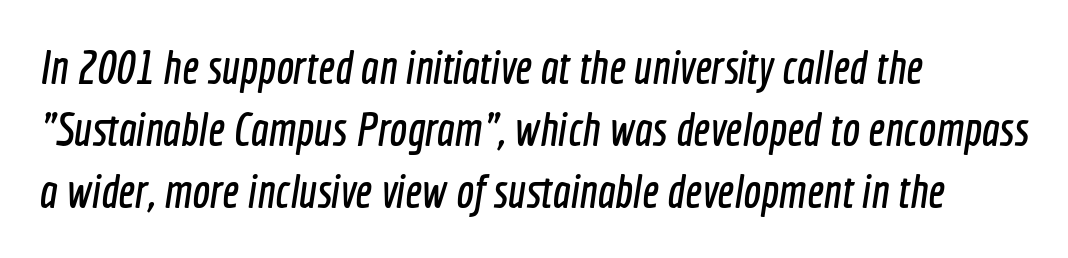
Leading: standard. Examine the stroke ends and you'll find no serifs. Does the copy run flush right? No — it runs flush left. Inter-character spacing is left at the font's built-in metrics. Decoration check: the copy has no underline. Character widths vary here, with narrow letters taking less room than wide ones.
